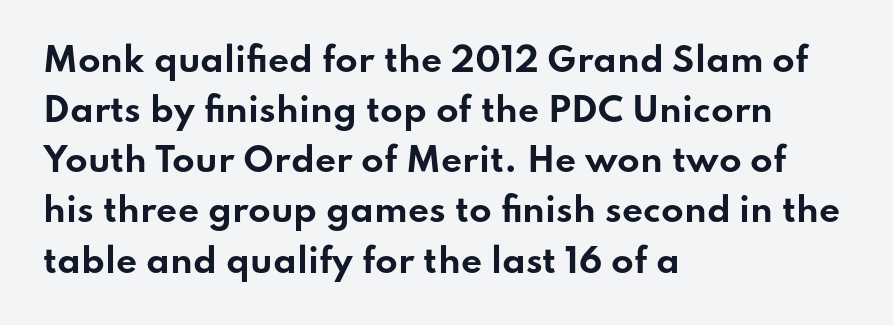
Q: Is the text bold? A: Yes.
Q: Is the text italic (slanted)? A: No, it is upright.
Q: Is the typeface a serif or a sans-serif typeface? A: Sans-serif.
Q: Is the text underlined? A: No.
Q: How is the paragraph aligned? A: Left-aligned.
Q: Is the spacing between letters normal or unusually wide? A: Normal.
Q: Is the spacing between lines tight, normal or loose? A: Normal.
Q: Width (condensed, normal, or wide)? A: Wide.
Q: Stroke contrast? A: Low.
Q: x-height? A: Small.
Q: Monospaced? A: No.
